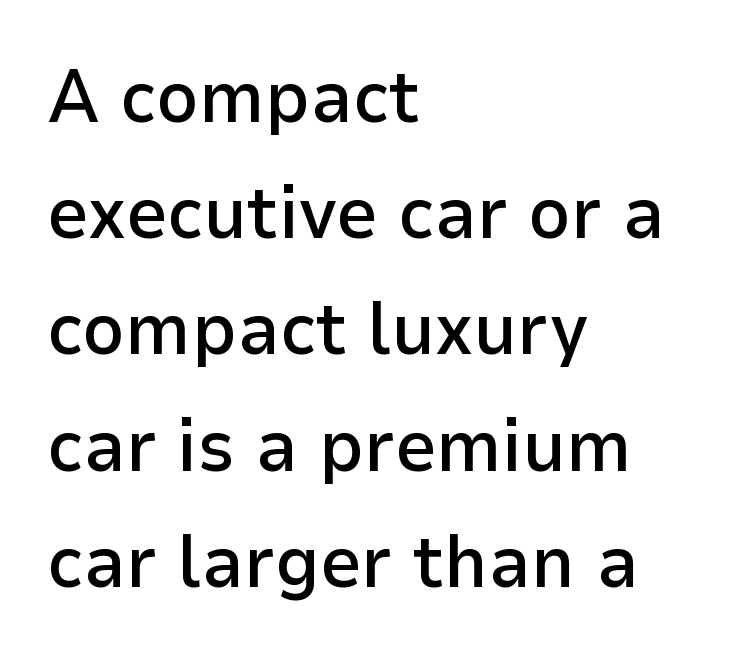
Q: Is the text bold? A: Semi-bold.
Q: Is the text italic (slanted)? A: No, it is upright.
Q: Is the typeface a serif or a sans-serif typeface? A: Sans-serif.
Q: Is the text underlined? A: No.
Q: How is the paragraph aligned? A: Left-aligned.
Q: Is the spacing between letters normal or unusually wide? A: Normal.
Q: Is the spacing between lines tight, normal or loose? A: Normal.
Q: Width (condensed, normal, or wide)? A: Normal.
Q: Stroke contrast? A: Low.
Q: x-height? A: Medium.
Q: Monospaced? A: No.
